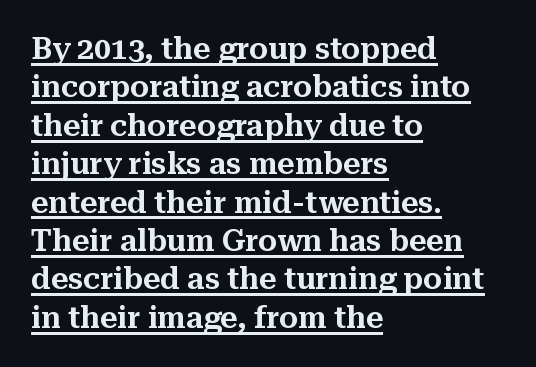
Yep, those are serifs on the letters. Unlike italic type, these characters show no tilt at all. The passage shown is typed in a proportional face where columns would drift. The sample's only ornament is a line tracing under the words. Every row of glyphs begins at an identical x-position on the left.
